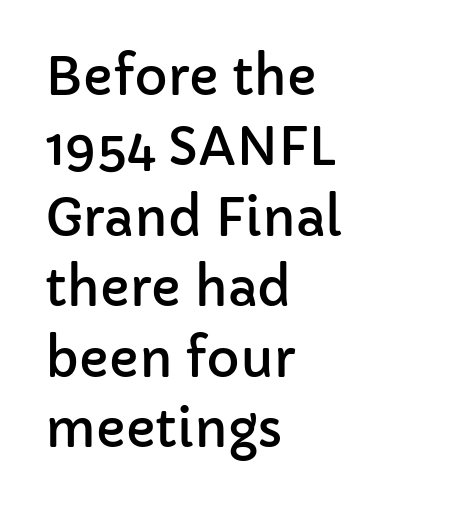
Q: Is the text italic (slanted)? A: No, it is upright.
Q: Is the typeface a serif or a sans-serif typeface? A: Sans-serif.
Q: Is the text underlined? A: No.
Q: How is the paragraph aligned? A: Left-aligned.
Q: Is the spacing between letters normal or unusually wide? A: Normal.
Q: Is the spacing between lines tight, normal or loose? A: Normal.
Q: Width (condensed, normal, or wide)? A: Normal.
Q: Stroke contrast? A: Low.
Q: x-height? A: Medium.
Q: Monospaced? A: No.
